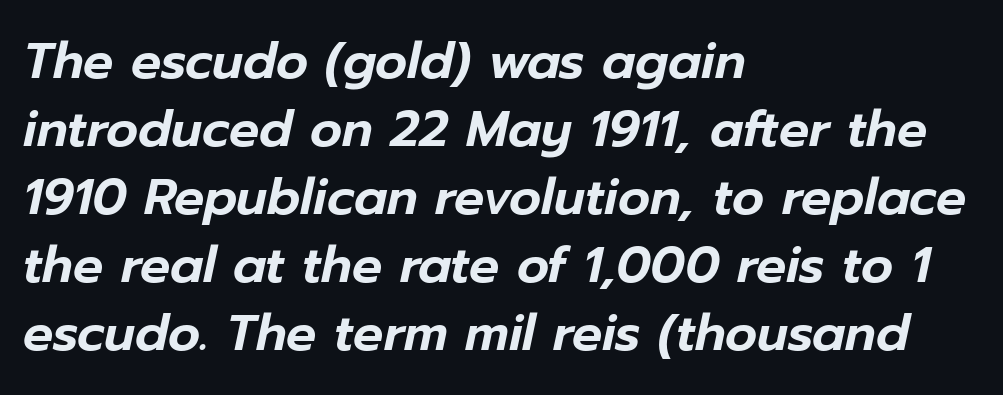
Q: Is the text italic (slanted)? A: Yes, it leans right by about 12 degrees.
Q: Is the text underlined? A: No.
Q: How is the paragraph aligned? A: Left-aligned.
Q: Is the spacing between letters normal or unusually wide? A: Normal.
Q: Is the spacing between lines tight, normal or loose? A: Normal.
Q: Width (condensed, normal, or wide)? A: Normal.
Q: Stroke contrast? A: Low.
Q: x-height? A: Medium.
Q: Monospaced? A: No.
